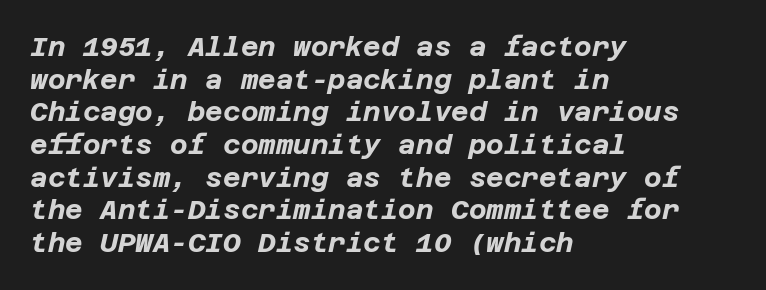
The image shows 27 px bold type, italic (leaning right); set left-aligned, line spacing 1.21x, normal letter spacing, not underlined.
